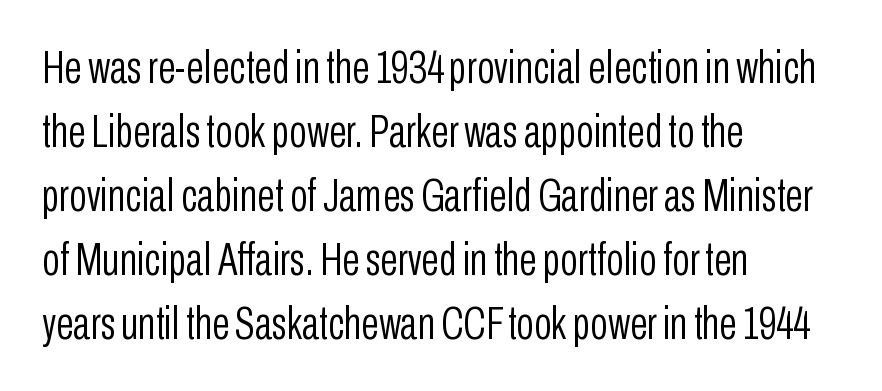
Stroke terminals: plain, sans-serif. The ragged edge is on the right, which tells us the setting is flush left. Note the varied advance widths — an 'i' is clearly narrower than an 'm'. Inter-character spacing is left at the font's built-in metrics.
